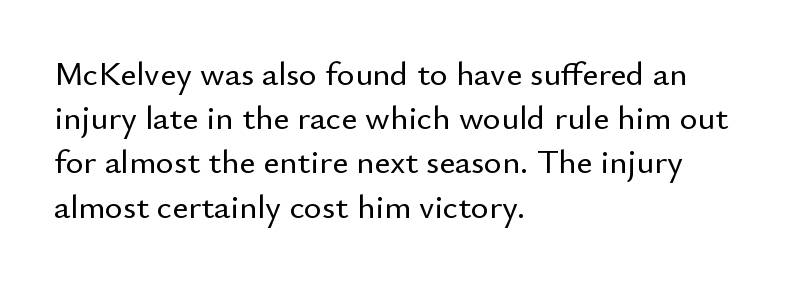
The image shows 34 px sans-serif type, upright; set left-aligned, normal line spacing (1.3x), normal letter spacing, not underlined; low stroke contrast and a small x-height.
